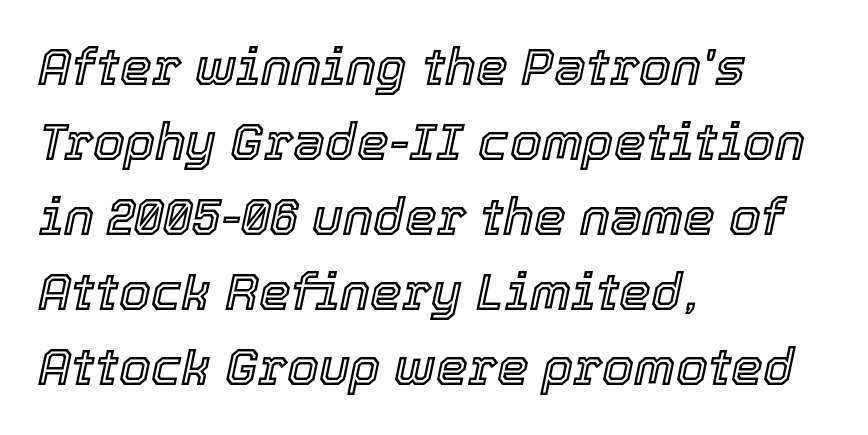
The image shows 51 px text type, italic (leaning right); set left-aligned, normal line spacing (1.47x), normal letter spacing, not underlined; a medium x-height.
